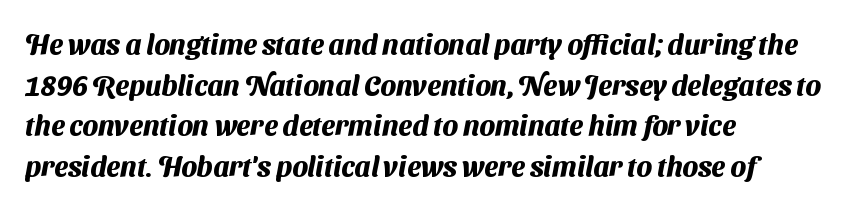
Here the designer chose a conventional face with non-uniform glyph widths. Words float on clear page, feet unadorned. The glyphs have the mass of a bold cut. The rendering keeps characters at their native spacing. The characters display no serif detailing; their extremities are plain.
